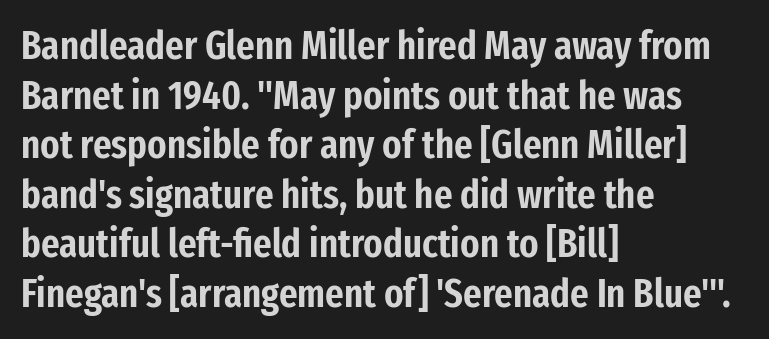
{"serif": "no", "italic": "no", "width": "condensed", "stroke_contrast": "low", "x_height": "medium", "monospaced": "no", "underline": "no", "align": "left", "line_spacing_ratio": 1.24, "letter_spacing": "normal", "letter_spacing_em": 0.0, "glyph_px": 40}
